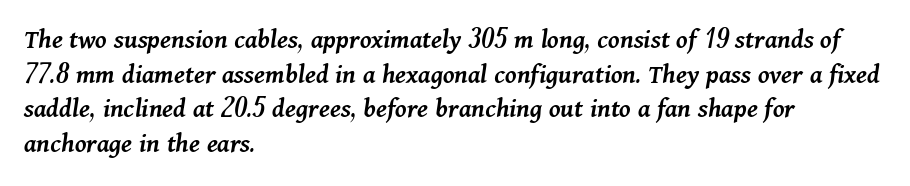
{"italic": "yes", "lean": "right", "slant_degrees": 11, "bold": "semi", "weight": "semibold", "width": "normal", "stroke_contrast": "medium", "x_height": "medium", "monospaced": "no", "underline": "no", "align": "left", "line_spacing_ratio": 1.24, "letter_spacing": "normal", "letter_spacing_em": 0.0, "glyph_px": 28}
